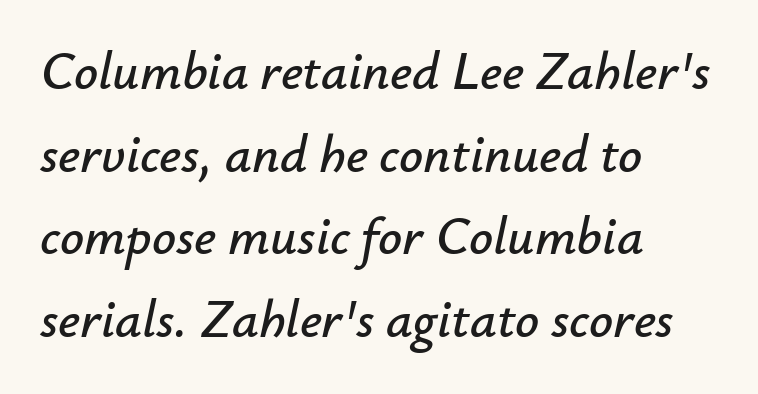
Q: Is the text italic (slanted)? A: Yes, it leans right by about 12 degrees.
Q: Is the text underlined? A: No.
Q: How is the paragraph aligned? A: Left-aligned.
Q: Is the spacing between letters normal or unusually wide? A: Normal.
Q: Is the spacing between lines tight, normal or loose? A: Normal.
Q: Width (condensed, normal, or wide)? A: Normal.
Q: Stroke contrast? A: Low.
Q: x-height? A: Small.
Q: Monospaced? A: No.
